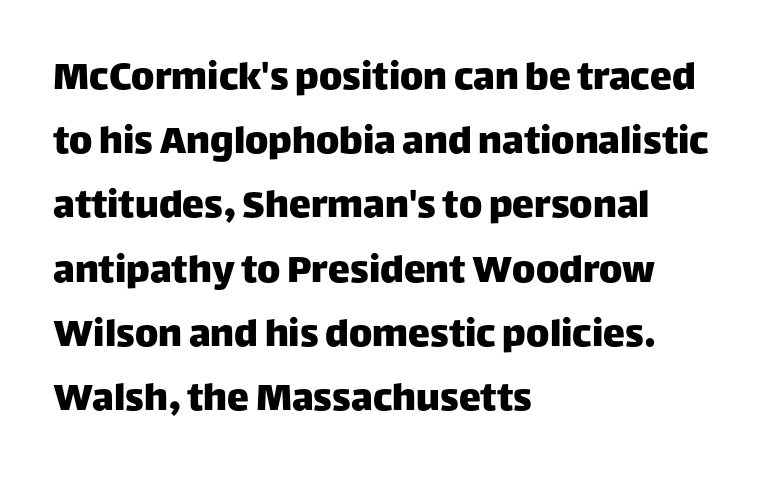
The image shows 44 px sans-serif type, upright; set left-aligned, normal line spacing (1.46x), normal letter spacing, not underlined; low stroke contrast and a large x-height.
